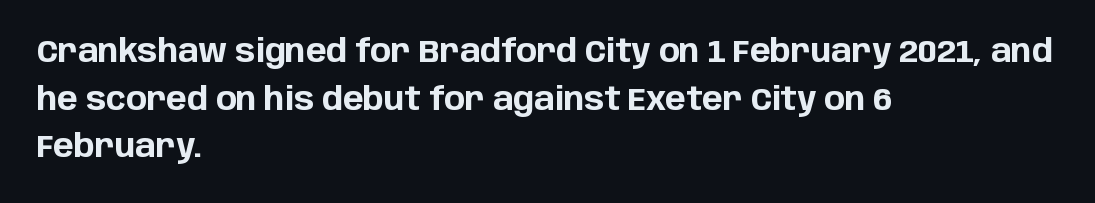
Q: Is the text bold? A: Yes.
Q: Is the text italic (slanted)? A: No, it is upright.
Q: Is the typeface a serif or a sans-serif typeface? A: Sans-serif.
Q: Is the text underlined? A: No.
Q: How is the paragraph aligned? A: Left-aligned.
Q: Is the spacing between letters normal or unusually wide? A: Normal.
Q: Is the spacing between lines tight, normal or loose? A: Normal.
Q: Width (condensed, normal, or wide)? A: Normal.
Q: Stroke contrast? A: Low.
Q: x-height? A: Large.
Q: Monospaced? A: No.
